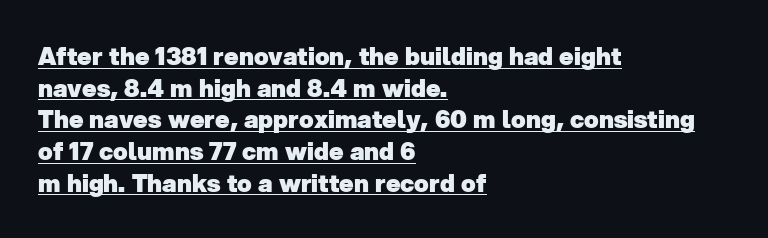
This is heavy type, rendered in bold. Tracking here is standard; glyphs follow each other at the usual distance. Which margin do the lines hug? The left one — the right edge is uneven. A normal amount of white space separates one row of letters from the next. The rendering uses the underline text-decoration.
